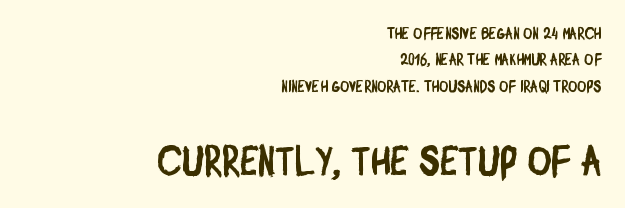
The image shows 41 px condensed sans-serif type; set right-aligned, normal line spacing (1.65x), normal letter spacing, not underlined; the second (bottom) block is 2.56x larger; low stroke contrast and a large x-height.
